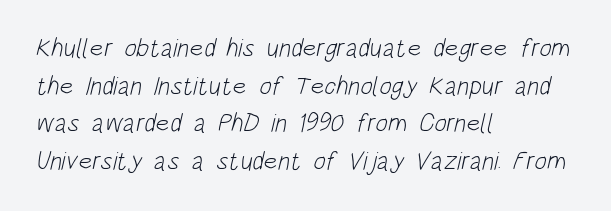
The image shows 26 px text type; set left-aligned, normal line spacing (1.45x), normal letter spacing, not underlined.
